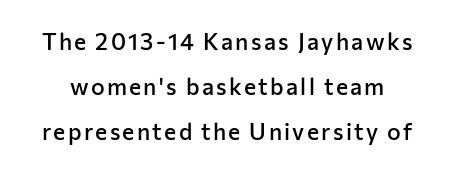
The image shows 23 px text type, upright; set loose line spacing (1.96x), not underlined.
